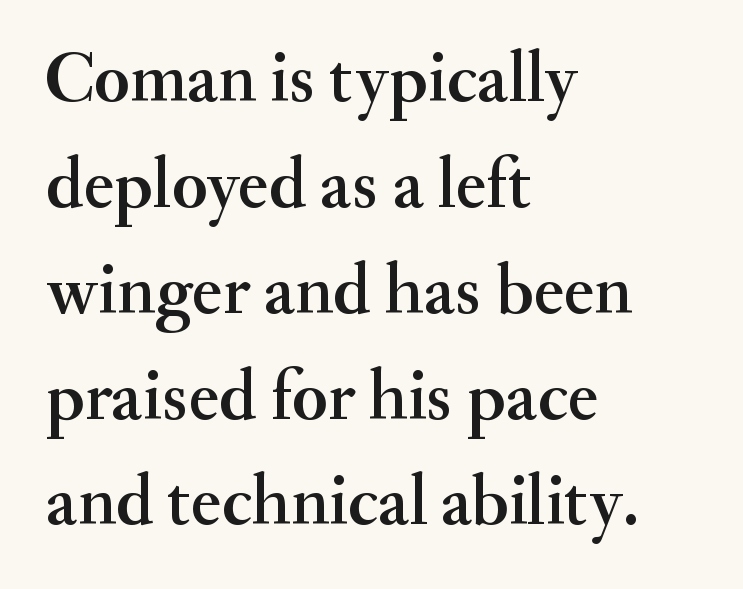
This is the regular roman posture of the typeface. These lines stack with their left ends in a neat column. Classification — serif. Plain, unruled lines of type. A typesetter would call this zero additional tracking. Leading: standard.
